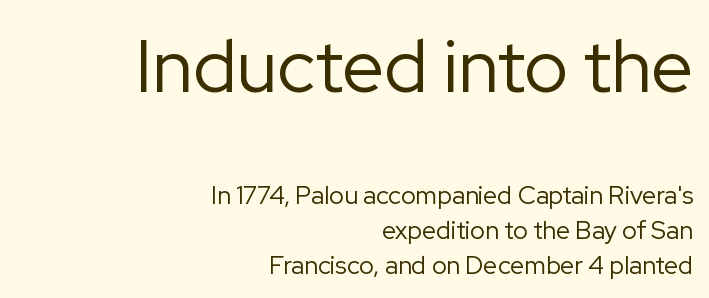
The image shows 74 px regular-weight sans-serif type, upright; set right-aligned, normal line spacing (1.39x), normal letter spacing, not underlined; the first (top) block is 2.96x larger; low stroke contrast and a medium x-height.
